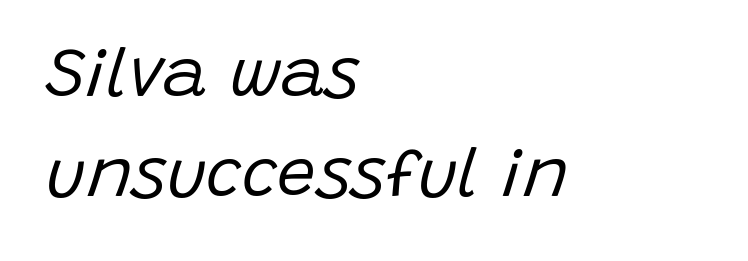
{"italic": "yes", "lean": "right", "slant_degrees": 15, "bold": "no", "weight": "regular", "width": "normal", "stroke_contrast": "low", "x_height": "large", "monospaced": "no", "underline": "no", "align": "left", "line_spacing": "normal", "line_spacing_ratio": 1.45, "letter_spacing": "normal", "letter_spacing_em": 0.0, "glyph_px": 69}
